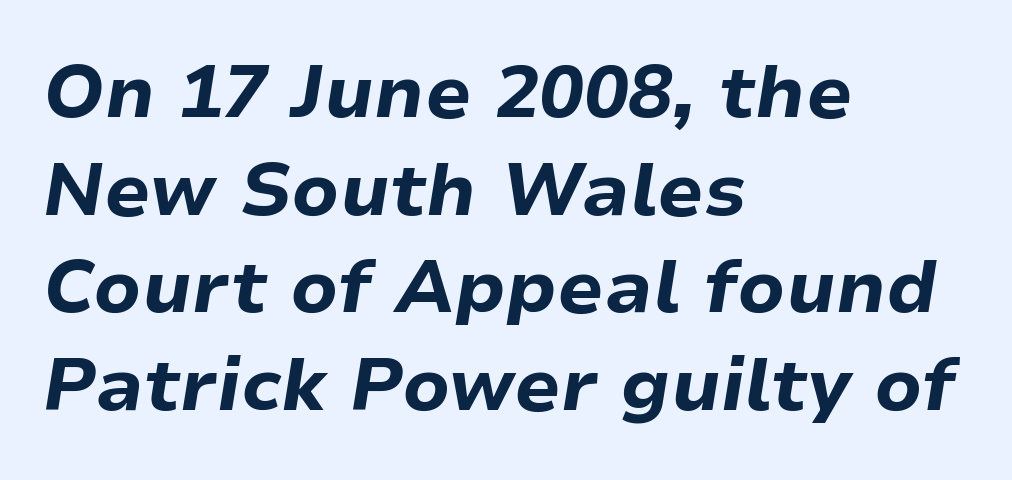
Q: Is the text bold? A: Yes.
Q: Is the text italic (slanted)? A: Yes, it leans right by about 9 degrees.
Q: Is the text underlined? A: No.
Q: How is the paragraph aligned? A: Left-aligned.
Q: Is the spacing between letters normal or unusually wide? A: Normal.
Q: Is the spacing between lines tight, normal or loose? A: Normal.
Q: Width (condensed, normal, or wide)? A: Normal.
Q: Stroke contrast? A: Low.
Q: x-height? A: Medium.
Q: Monospaced? A: No.
